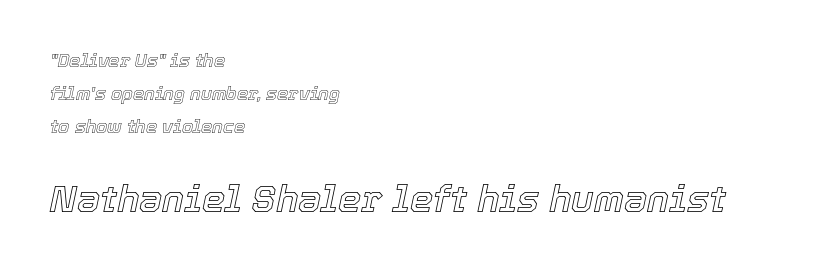
Q: Is the text italic (slanted)? A: Yes, it leans right by about 12 degrees.
Q: Is the text underlined? A: No.
Q: How is the paragraph aligned? A: Left-aligned.
Q: Is the spacing between letters normal or unusually wide? A: Normal.
Q: Which block of text is set in a larger size, the first (top) or the second (bottom)? A: The second (bottom) one.
Q: Width (condensed, normal, or wide)? A: Normal.
Q: x-height? A: Medium.
Q: Monospaced? A: No.
